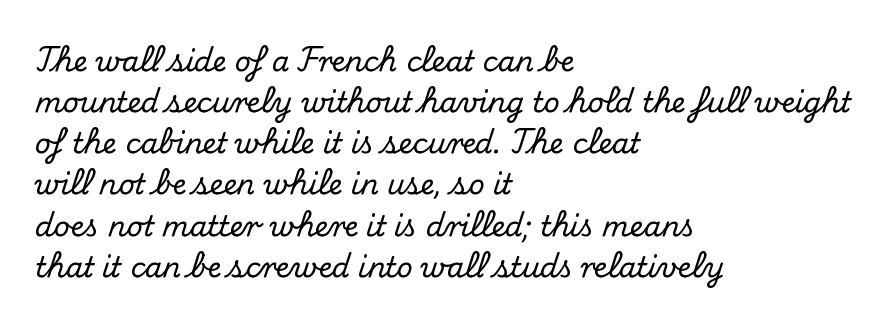
The passage is arranged the way most books set body copy — flush left. You could not count columns in this text — the font is proportionally spaced. Is the letter spacing exaggerated? No — it looks like the ordinary default. Lines of text with bare space underneath. The space between consecutive lines is moderate.
